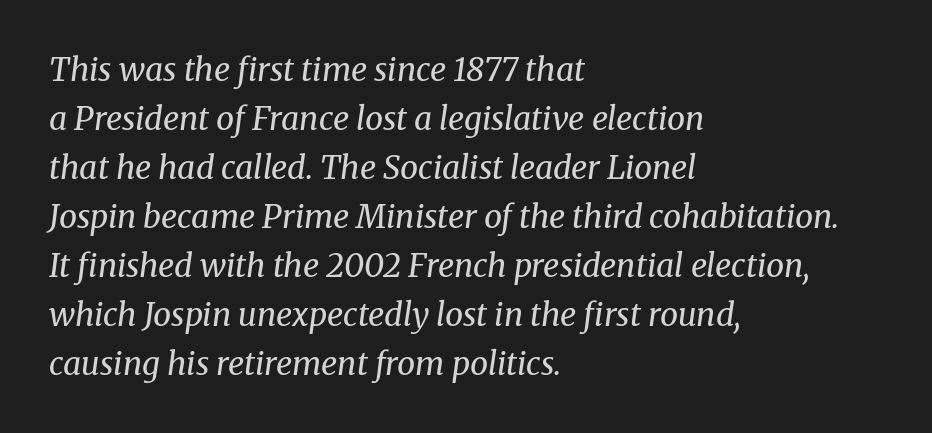
Q: Is the text bold? A: No.
Q: Is the text italic (slanted)? A: Yes, it leans right by about 8 degrees.
Q: Is the typeface a serif or a sans-serif typeface? A: Serif.
Q: Is the text underlined? A: No.
Q: How is the paragraph aligned? A: Left-aligned.
Q: Is the spacing between letters normal or unusually wide? A: Normal.
Q: Is the spacing between lines tight, normal or loose? A: Normal.
Q: Width (condensed, normal, or wide)? A: Normal.
Q: Stroke contrast? A: Medium.
Q: x-height? A: Medium.
Q: Monospaced? A: No.
